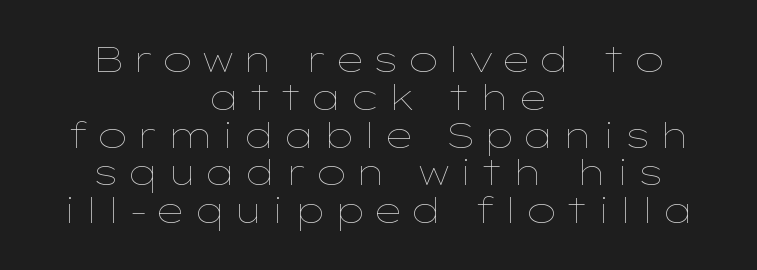
Quick note: interline space is minimal. Horizontally, the lines are justified to the midpoint only. Rule under the text: the space is simply empty. This reads as an unemphasized weight, regular at the heaviest. The axis of the letterforms is exactly vertical.
